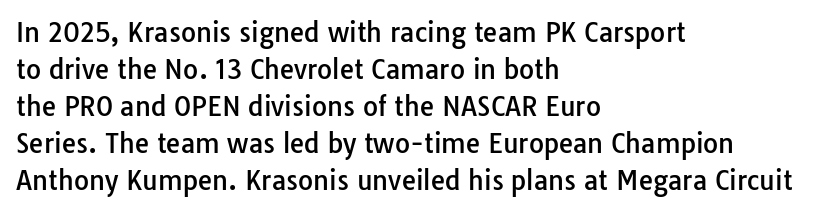
Inter-character spacing is left at the font's built-in metrics. Bare-footed words on every line. Every stem runs plumb, perpendicular to the baseline. Line spacing here is normal. Every row of glyphs begins at an identical x-position on the left.
